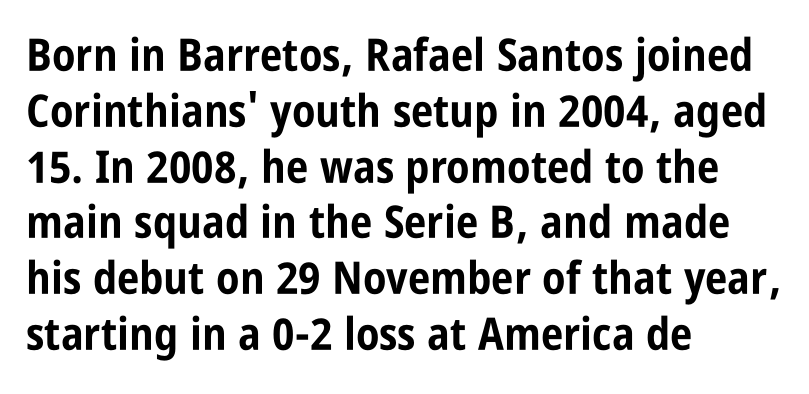
{"serif": "no", "italic": "no", "bold": "yes", "weight": "bold", "width": "condensed", "stroke_contrast": "low", "x_height": "large", "monospaced": "no", "underline": "no", "align": "left", "line_spacing_ratio": 1.24, "letter_spacing": "normal", "letter_spacing_em": 0.0, "glyph_px": 45}
